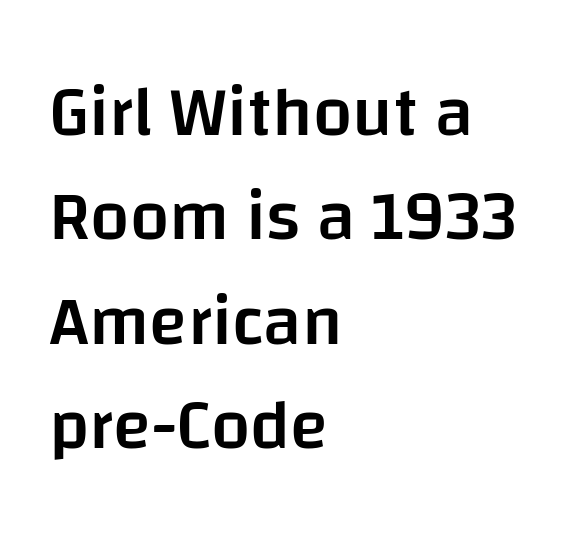
Q: Is the text bold? A: Semi-bold.
Q: Is the text italic (slanted)? A: No, it is upright.
Q: Is the typeface a serif or a sans-serif typeface? A: Sans-serif.
Q: Is the text underlined? A: No.
Q: How is the paragraph aligned? A: Left-aligned.
Q: Is the spacing between letters normal or unusually wide? A: Normal.
Q: Is the spacing between lines tight, normal or loose? A: Normal.
Q: Width (condensed, normal, or wide)? A: Normal.
Q: Stroke contrast? A: Low.
Q: x-height? A: Large.
Q: Monospaced? A: No.
